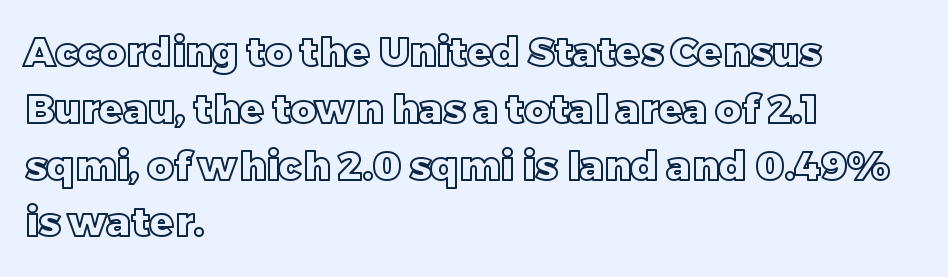
Q: Is the text italic (slanted)? A: No, it is upright.
Q: Is the text underlined? A: No.
Q: How is the paragraph aligned? A: Left-aligned.
Q: Is the spacing between letters normal or unusually wide? A: Normal.
Q: Is the spacing between lines tight, normal or loose? A: Normal.
Q: Width (condensed, normal, or wide)? A: Normal.
Q: x-height? A: Large.
Q: Monospaced? A: No.
